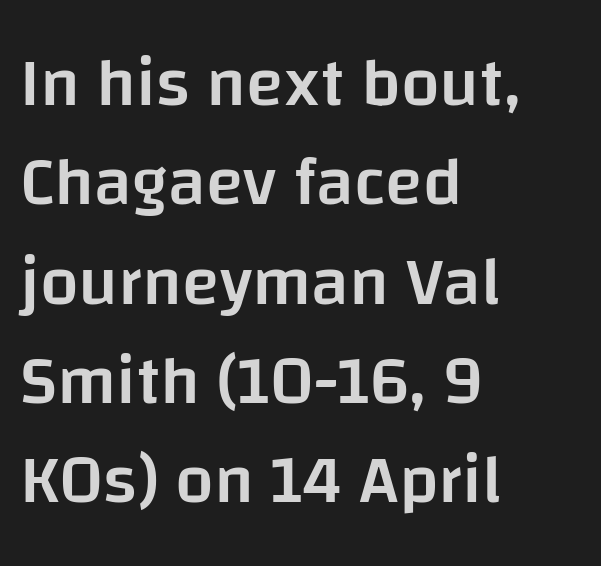
Q: Is the text bold? A: Semi-bold.
Q: Is the text italic (slanted)? A: No, it is upright.
Q: Is the typeface a serif or a sans-serif typeface? A: Sans-serif.
Q: Is the text underlined? A: No.
Q: How is the paragraph aligned? A: Left-aligned.
Q: Is the spacing between letters normal or unusually wide? A: Normal.
Q: Is the spacing between lines tight, normal or loose? A: Normal.
Q: Width (condensed, normal, or wide)? A: Normal.
Q: Stroke contrast? A: Low.
Q: x-height? A: Large.
Q: Monospaced? A: No.
